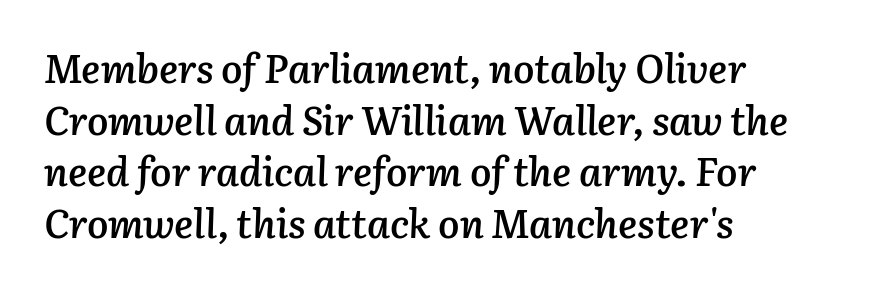
Q: Is the text bold? A: Semi-bold.
Q: Is the text italic (slanted)? A: Yes, it leans right by about 3 degrees.
Q: Is the text underlined? A: No.
Q: How is the paragraph aligned? A: Left-aligned.
Q: Is the spacing between letters normal or unusually wide? A: Normal.
Q: Is the spacing between lines tight, normal or loose? A: Normal.
Q: Width (condensed, normal, or wide)? A: Normal.
Q: Stroke contrast? A: Low.
Q: x-height? A: Medium.
Q: Monospaced? A: No.
